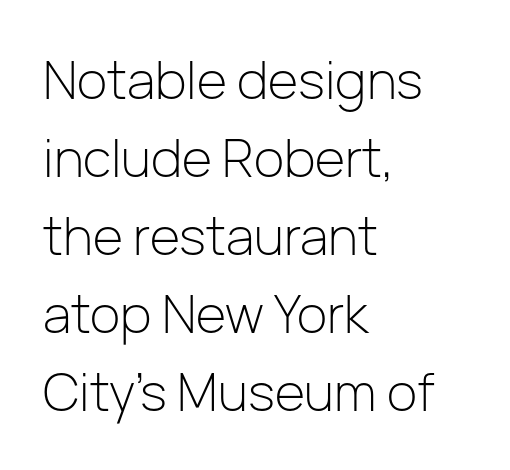
{"serif": "no", "italic": "no", "bold": "no", "weight": "light", "width": "normal", "stroke_contrast": "low", "x_height": "medium", "monospaced": "no", "underline": "no", "align": "left", "line_spacing": "normal", "line_spacing_ratio": 1.5, "letter_spacing": "normal", "letter_spacing_em": 0.0, "glyph_px": 52}
